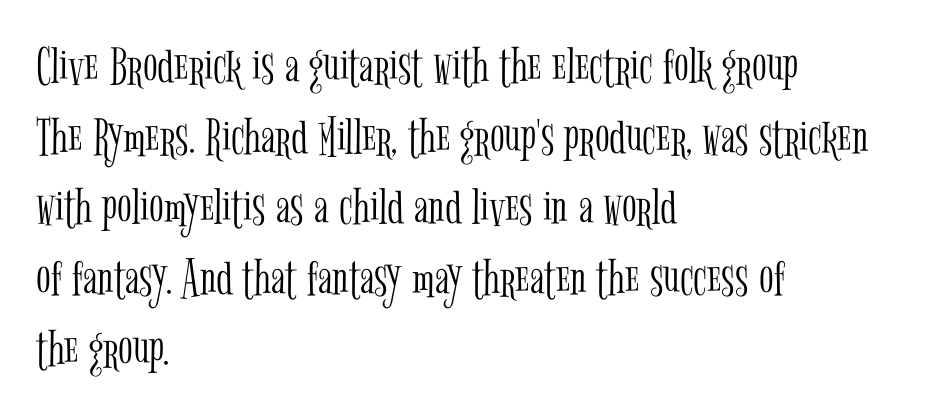
Is the letter spacing exaggerated? No — it looks like the ordinary default. Each letter's strokes conclude with small projecting serifs. Note the varied advance widths — an 'i' is clearly narrower than an 'm'. The paragraph has a hard left edge and a soft right edge. Posture: upright roman. Summary of weight: not heavy and not bold.
